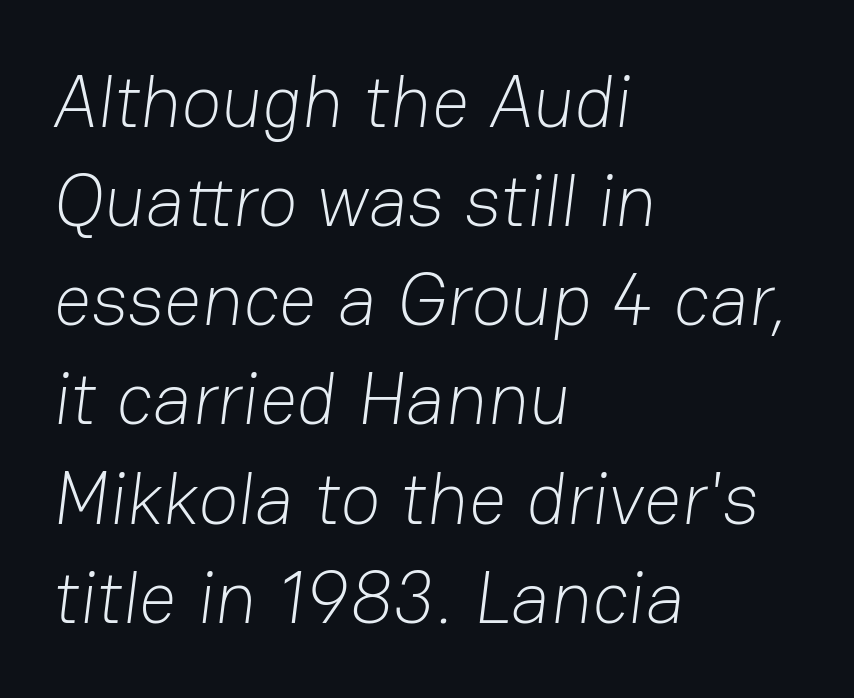
Q: Is the text bold? A: No.
Q: Is the typeface a serif or a sans-serif typeface? A: Sans-serif.
Q: Is the text underlined? A: No.
Q: How is the paragraph aligned? A: Left-aligned.
Q: Is the spacing between letters normal or unusually wide? A: Normal.
Q: Is the spacing between lines tight, normal or loose? A: Normal.
Q: Width (condensed, normal, or wide)? A: Normal.
Q: Stroke contrast? A: Low.
Q: x-height? A: Medium.
Q: Monospaced? A: No.
